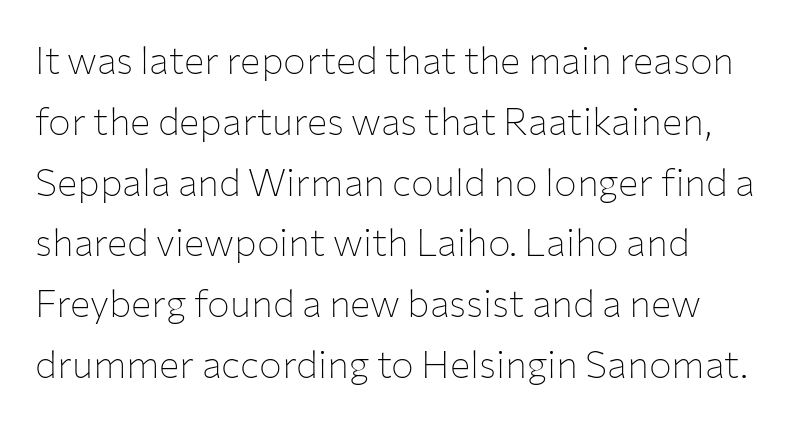
Q: Is the text bold? A: No.
Q: Is the text italic (slanted)? A: No, it is upright.
Q: Is the typeface a serif or a sans-serif typeface? A: Sans-serif.
Q: Is the text underlined? A: No.
Q: How is the paragraph aligned? A: Left-aligned.
Q: Is the spacing between letters normal or unusually wide? A: Normal.
Q: Is the spacing between lines tight, normal or loose? A: Normal.
Q: Width (condensed, normal, or wide)? A: Normal.
Q: Stroke contrast? A: Low.
Q: x-height? A: Medium.
Q: Monospaced? A: No.
